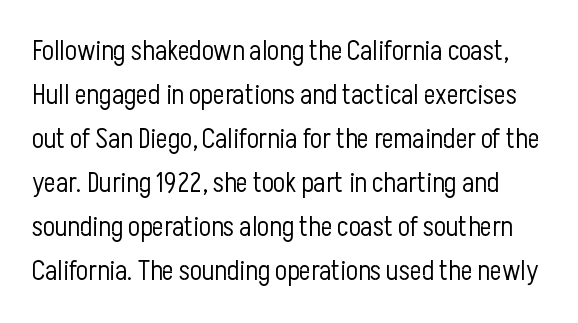
{"serif": "no", "italic": "no", "bold": "no", "weight": "light", "width": "condensed", "stroke_contrast": "low", "x_height": "medium", "monospaced": "no", "underline": "no", "line_spacing": "normal", "line_spacing_ratio": 1.57, "letter_spacing": "normal", "letter_spacing_em": 0.0, "glyph_px": 28}
